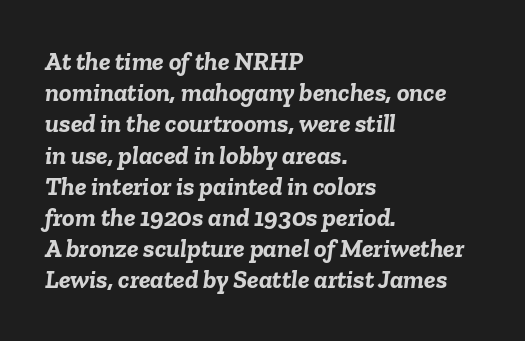
The image shows 26 px bold type, italic (leaning right); set left-aligned, line spacing 1.2x, normal letter spacing, not underlined.
